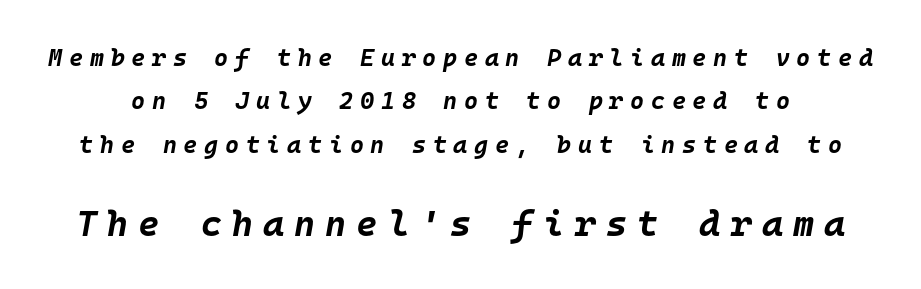
The image shows 36 px bold type, italic (leaning right), monospaced; set line spacing 1.81x, unusually wide letter spacing (+0.28 em), not underlined; the second (bottom) block is 1.5x larger; low stroke contrast and a large x-height.
